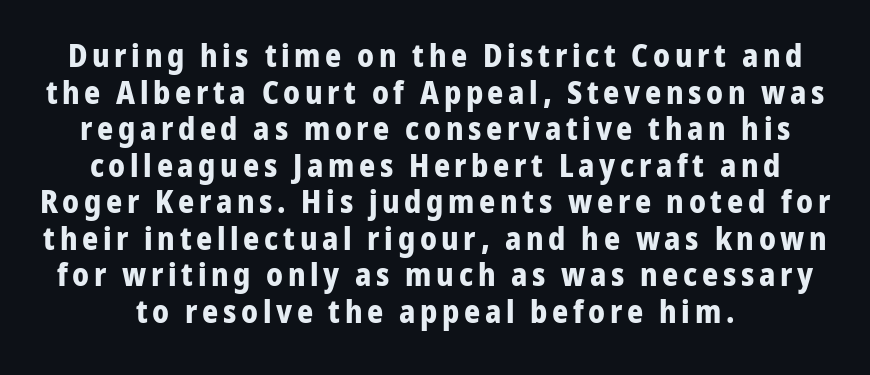
The passage shown is emphatically bold. The lettering stays uniformly vertical, giving the passage a roman look. Unmarked baselines from the first word to the last. Think of a printed novel: that variable character pitch is what you see here. No feet cap the strokes, marking this as sans-serif type.
